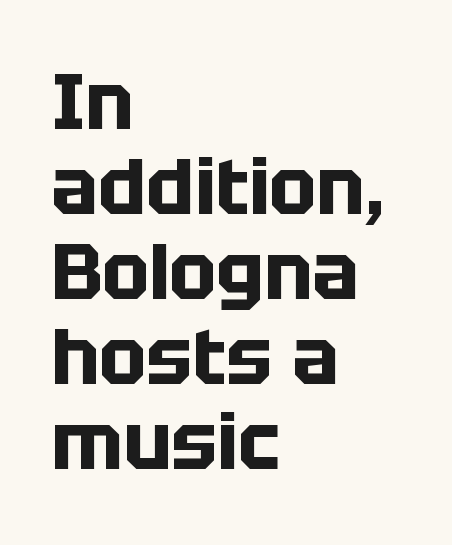
{"serif": "no", "italic": "no", "bold": "yes", "weight": "bold", "width": "normal", "stroke_contrast": "low", "x_height": "large", "monospaced": "no", "underline": "no", "align": "left", "line_spacing": "tight", "line_spacing_ratio": 1.09, "letter_spacing": "normal", "letter_spacing_em": 0.0, "glyph_px": 78}
